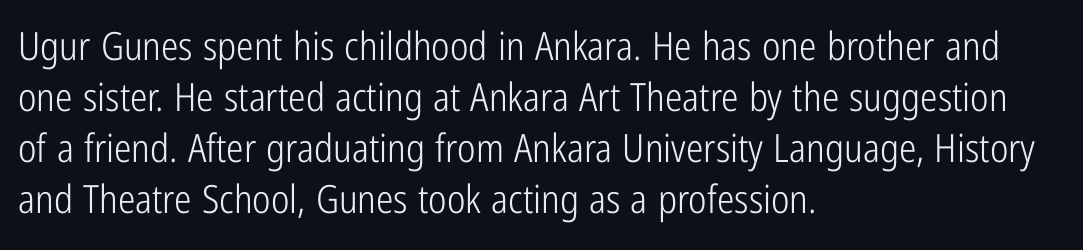
{"serif": "no", "italic": "no", "bold": "no", "weight": "light", "width": "condensed", "stroke_contrast": "low", "x_height": "medium", "monospaced": "no", "underline": "no", "align": "left", "line_spacing": "normal", "line_spacing_ratio": 1.31, "letter_spacing": "normal", "letter_spacing_em": 0.0, "glyph_px": 39}
